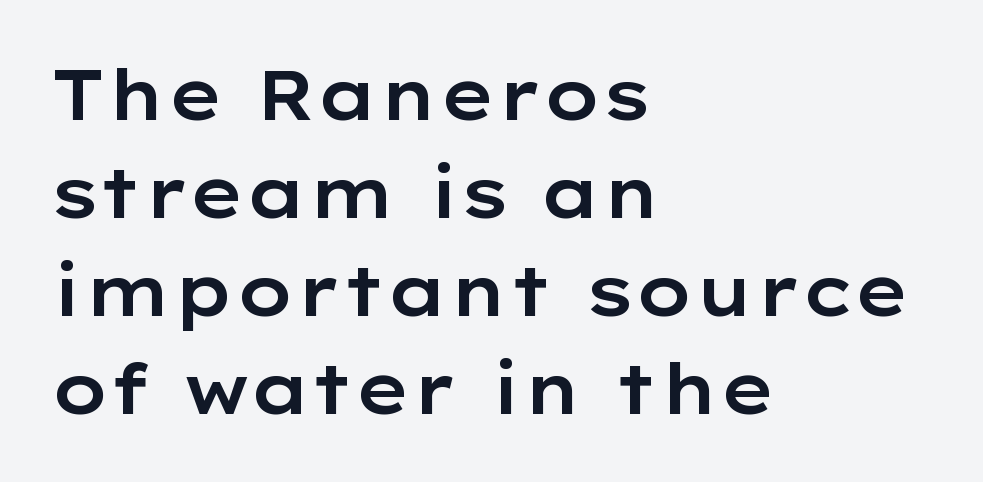
A typesetter would label this face a sans. The lines sit at an ordinary, default distance from one another. Varying glyph widths throughout — classic text-font behaviour. Caption: standard tracking, unaltered.
